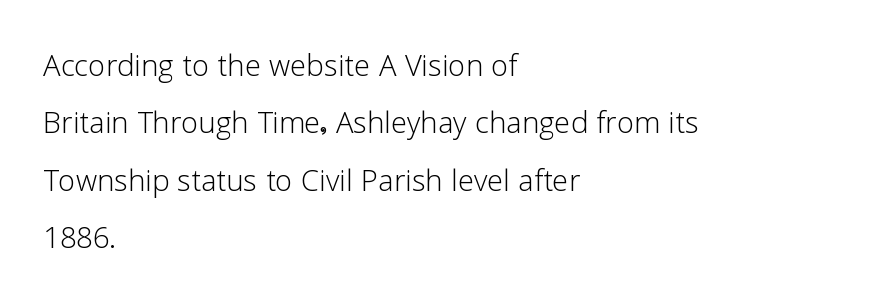
Honestly, the letter spacing is just normal — you wouldn't notice it. The font's upright variant was chosen for this text. This is not heavy type; no bold has been used. The font family rendered here belongs to the sans-serif group. Each letter keeps its own natural width here, so spacing adapts to shape.
